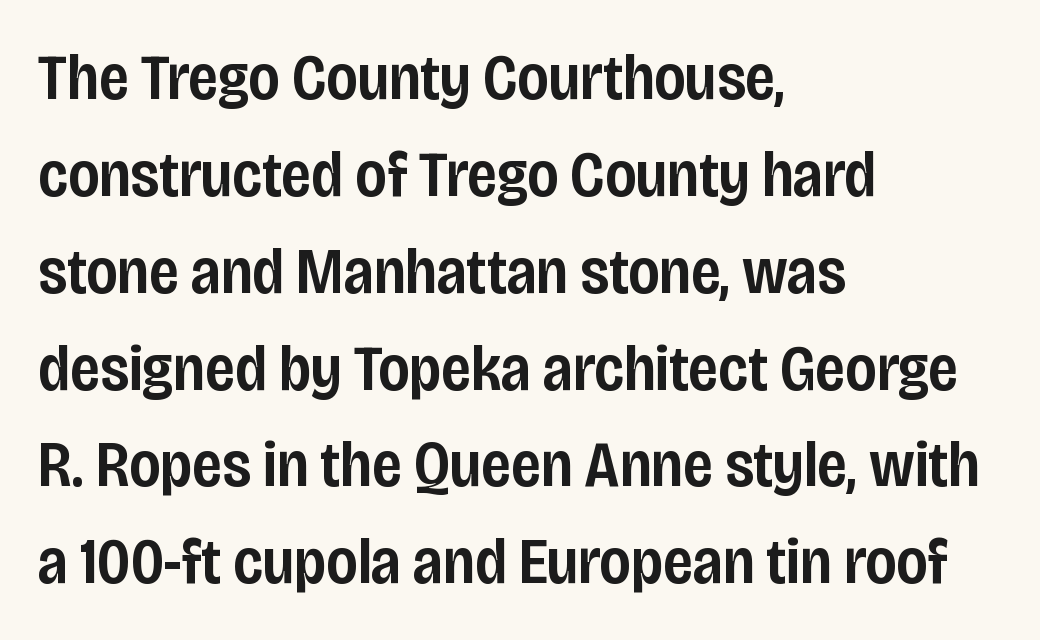
The image shows 65 px semibold, condensed sans-serif type, upright; set left-aligned, normal line spacing (1.49x), normal letter spacing, not underlined; low stroke contrast and a large x-height.
